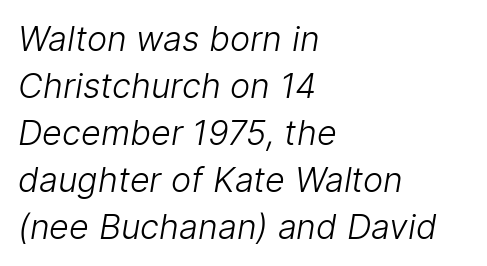
Each letter keeps its own natural width here, so spacing adapts to shape. Here the glyphs are tracked normally, forming tight word shapes. Line beginnings align vertically; line endings do not. I'd call this a sans setting — the letters go barefoot. No word sits above an underline.
